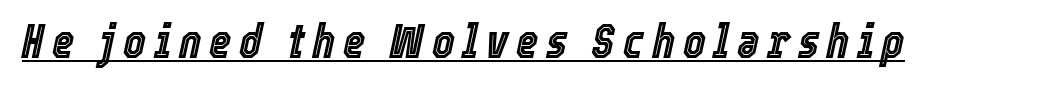
Q: Is the text italic (slanted)? A: Yes, it leans right by about 12 degrees.
Q: Is the text underlined? A: Yes.
Q: Width (condensed, normal, or wide)? A: Condensed.
Q: x-height? A: Medium.
Q: Monospaced? A: No.
